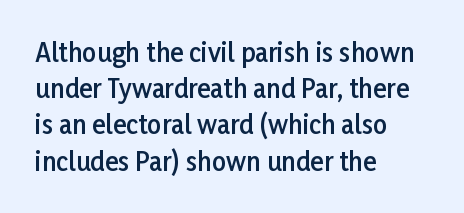
{"italic": "no", "bold": "semi", "underline": "no", "align": "left", "line_spacing": "normal", "line_spacing_ratio": 1.45, "letter_spacing": "normal", "letter_spacing_em": 0.0, "glyph_px": 25}
